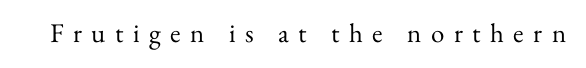
The image shows 27 px text type, upright; set unusually wide letter spacing (+0.35 em), not underlined.
